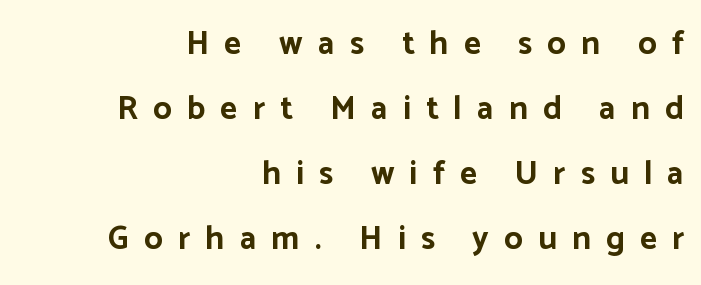
Q: Is the text bold? A: Yes.
Q: Is the text italic (slanted)? A: No, it is upright.
Q: Is the typeface a serif or a sans-serif typeface? A: Sans-serif.
Q: Is the text underlined? A: No.
Q: How is the paragraph aligned? A: Right-aligned.
Q: Is the spacing between letters normal or unusually wide? A: Unusually wide.
Q: Is the spacing between lines tight, normal or loose? A: Loose.
Q: Width (condensed, normal, or wide)? A: Normal.
Q: Stroke contrast? A: Low.
Q: x-height? A: Medium.
Q: Monospaced? A: No.
